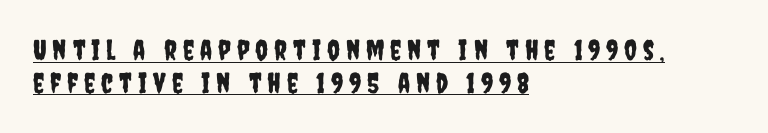
{"serif": "no", "italic": "no", "width": "condensed", "stroke_contrast": "low", "x_height": "large", "monospaced": "no", "underline": "yes", "align": "left", "line_spacing_ratio": 1.17, "letter_spacing": "wide", "letter_spacing_em": 0.21, "glyph_px": 28}
